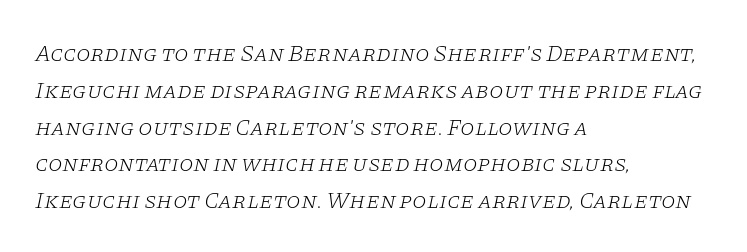
Q: Is the text bold? A: No.
Q: Is the text italic (slanted)? A: Yes, it leans right by about 11 degrees.
Q: Is the text underlined? A: No.
Q: How is the paragraph aligned? A: Left-aligned.
Q: Is the spacing between letters normal or unusually wide? A: Normal.
Q: Is the spacing between lines tight, normal or loose? A: Normal.
